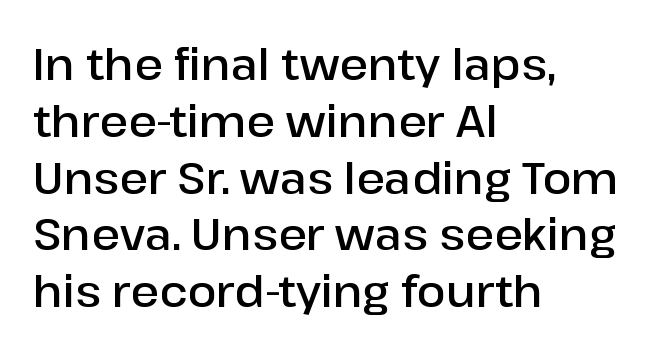
Spacing verdict: proportional, widths tailored to each character. A clean baseline with only descenders dipping below it. Does extra space separate the letters? No, they use regular spacing. When letters stand straight like this, we call the style roman or upright.
